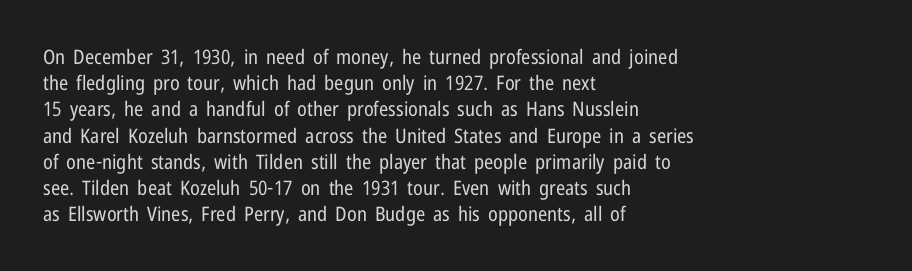
No chunkiness to these letters — they're not bold. Alignment: flush left. Do the letters lean? They stand straight. Horizontal bands of white between lines are of average thickness. Has an underline been added? It has not. Is the letter spacing exaggerated? No — it looks like the ordinary default.
